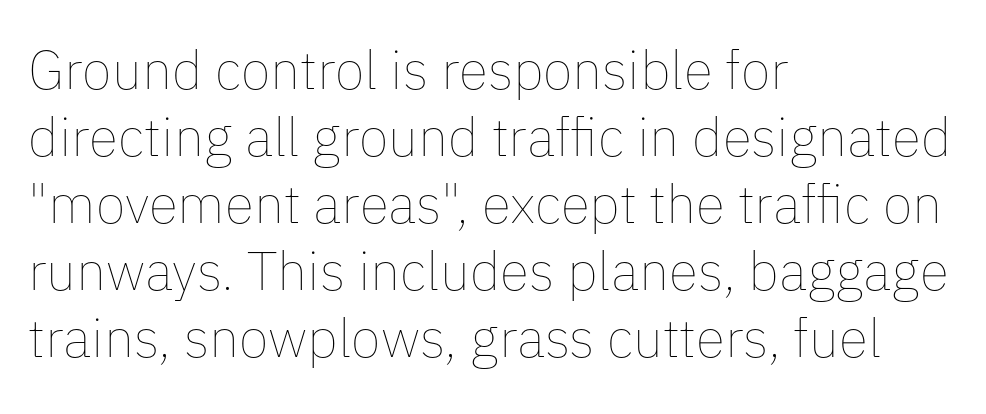
{"italic": "no", "bold": "no", "weight": "thin", "width": "normal", "stroke_contrast": "low", "x_height": "medium", "monospaced": "no", "underline": "no", "align": "left", "line_spacing_ratio": 1.24, "letter_spacing": "normal", "letter_spacing_em": 0.0, "glyph_px": 54}
